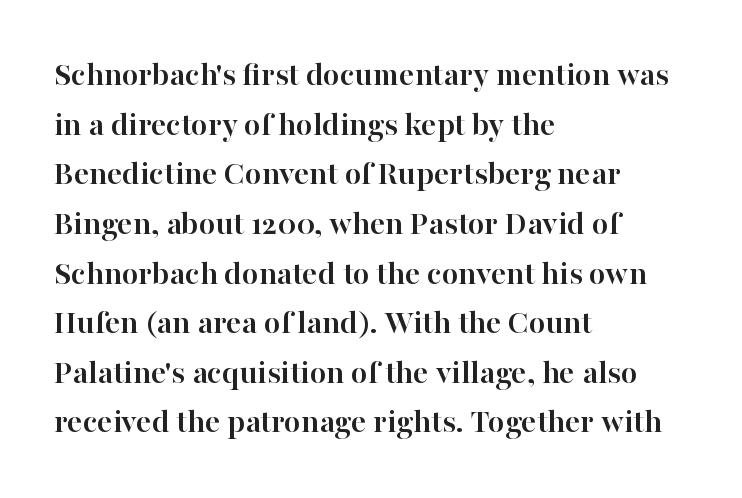
The image shows 34 px semibold serif type, upright; set left-aligned, normal line spacing (1.46x), normal letter spacing, not underlined; high stroke contrast and a medium x-height.
